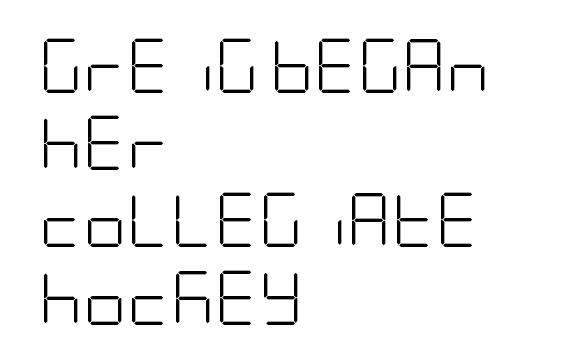
This reads as an unemphasized weight, regular at the heaviest. The letters stand upright; this is a roman face. Horizontal alignment here is leftward, the default for most running prose. Line spacing here is normal.
